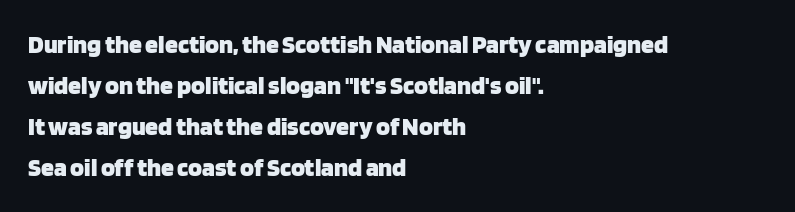
Standard letterfit; no display-style spreading of the glyphs. Compared with typical paragraphs, the rows here are spaced about the same. A bare baseline throughout the passage. Every stem runs plumb, perpendicular to the baseline. The typesetter chose a ragged-right arrangement here. The font is running at its bold setting.
